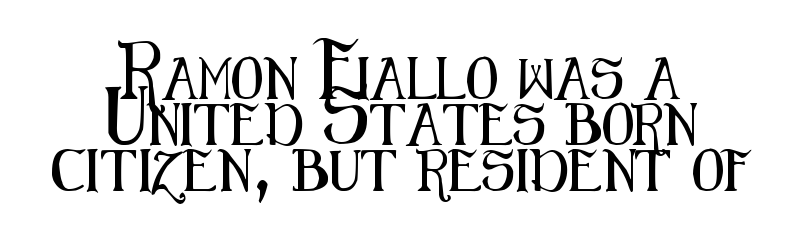
The image shows 42 px condensed type, upright; set centered, tight line spacing (1.1x), normal letter spacing, not underlined; medium stroke contrast and a medium x-height.
